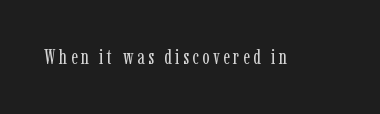
The image shows 21 px text type, upright; set not underlined.
